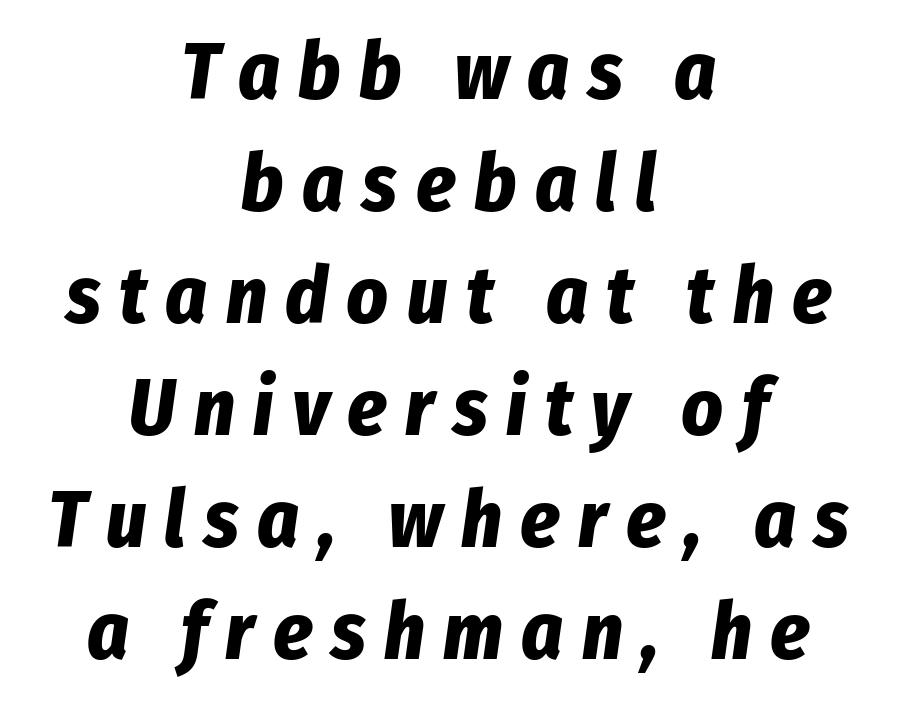
Look at the tracking — it's clearly loosened, letters drifting apart. Casual observation: everything's sitting right in the middle. A normal amount of white space separates one row of letters from the next. The letters advance in unequal steps, a hallmark of proportional type.
